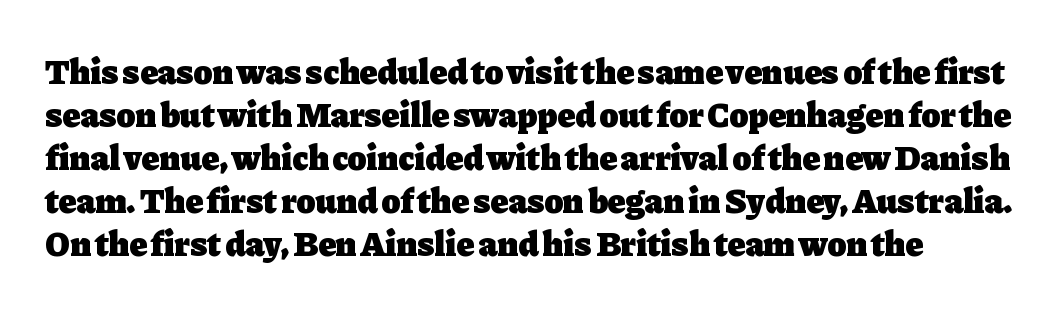
The image shows 35 px heavy serif type, upright; set line spacing 1.23x, normal letter spacing, not underlined; low stroke contrast and a medium x-height.
